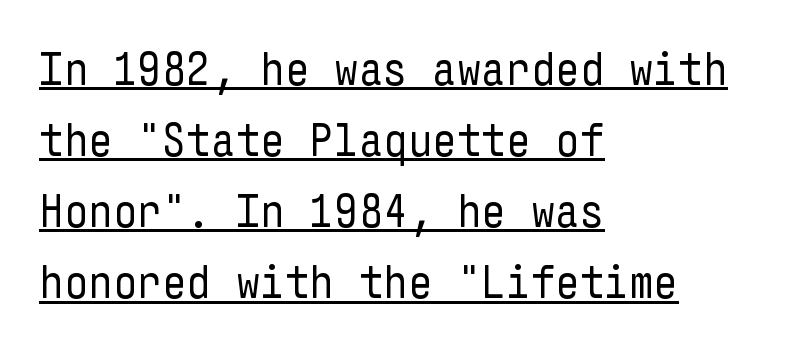
{"serif": "no", "italic": "no", "bold": "no", "weight": "regular", "width": "condensed", "stroke_contrast": "low", "x_height": "medium", "underline": "yes", "align": "left", "line_spacing": "normal", "line_spacing_ratio": 1.48, "letter_spacing": "normal", "letter_spacing_em": 0.0, "glyph_px": 48}
